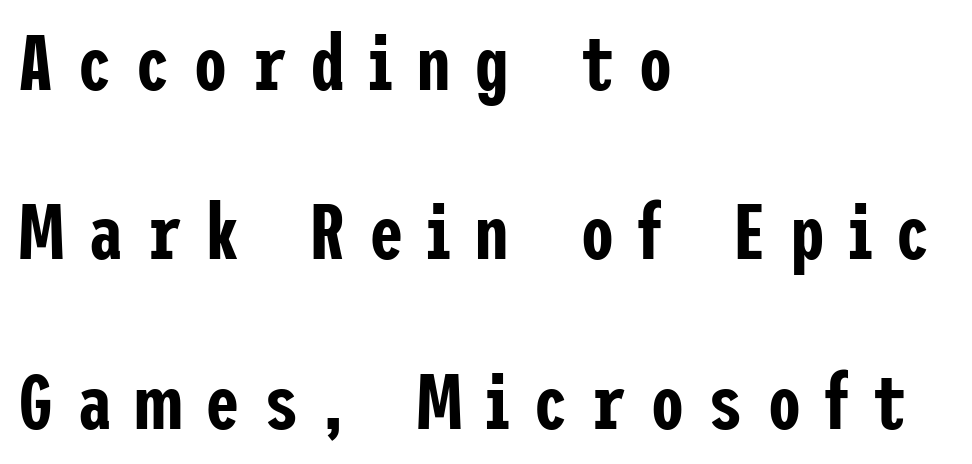
{"serif": "no", "italic": "no", "width": "condensed", "stroke_contrast": "low", "x_height": "medium", "underline": "no", "align": "left", "line_spacing": "loose", "line_spacing_ratio": 2.17, "letter_spacing": "wide", "letter_spacing_em": 0.3, "glyph_px": 78}
